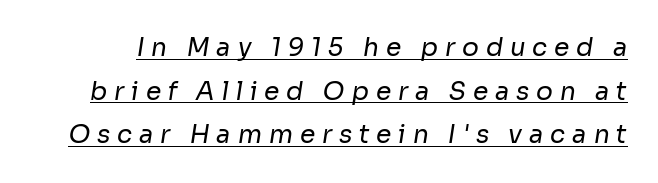
Tracking here is generous; glyphs stand well apart from one another. In designer terms, the underline attribute is active on this setting. The letters look calm and open, with moderate or lighter stems.
